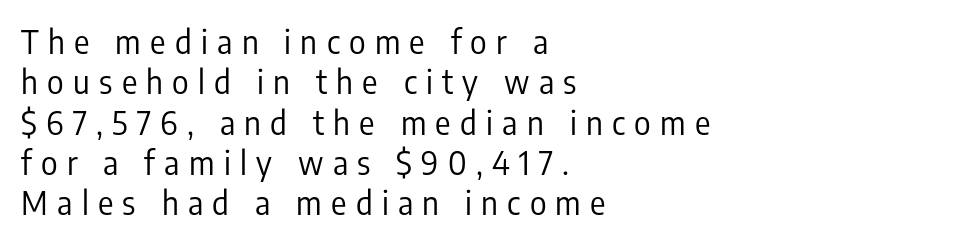
Bare-footed words on every line. Rows of type keep a routine distance in the vertical direction. This rendering widens character spacing well past its baseline value. Proportional: the letters do not fall into vertical columns. One-word summary of the alignment: left. Ordinary non-slanted type is in use.
